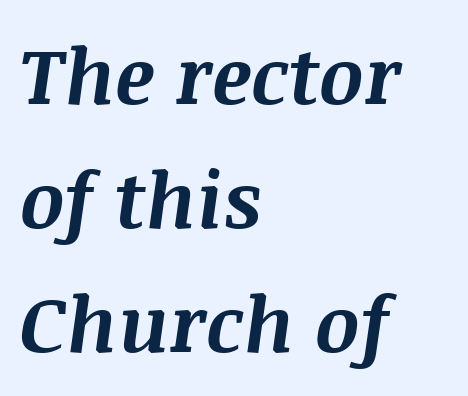
The image shows 78 px bold type, italic (leaning right); set left-aligned, normal line spacing (1.59x), normal letter spacing, not underlined; medium stroke contrast and a large x-height.
